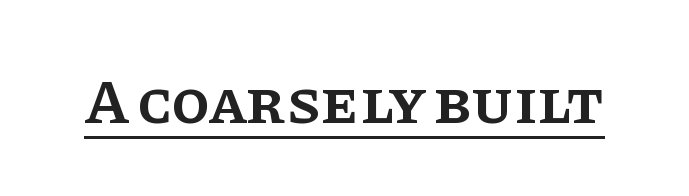
Q: Is the text bold? A: Semi-bold.
Q: Is the text italic (slanted)? A: No, it is upright.
Q: Is the typeface a serif or a sans-serif typeface? A: Serif.
Q: Is the text underlined? A: Yes.
Q: Is the spacing between letters normal or unusually wide? A: Normal.
Q: Width (condensed, normal, or wide)? A: Normal.
Q: Stroke contrast? A: Low.
Q: x-height? A: Large.
Q: Monospaced? A: No.
